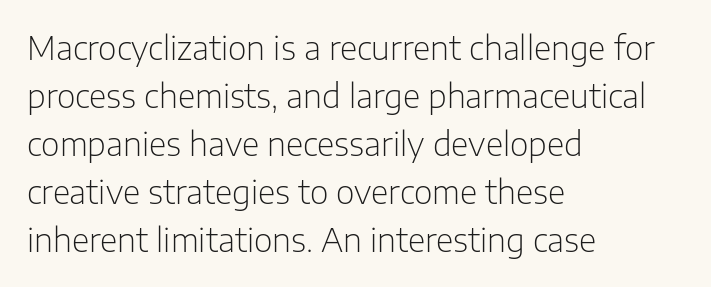
{"serif": "no", "italic": "no", "bold": "no", "weight": "light", "width": "normal", "stroke_contrast": "low", "x_height": "medium", "monospaced": "no", "underline": "no", "align": "left", "line_spacing": "normal", "line_spacing_ratio": 1.5, "letter_spacing": "normal", "letter_spacing_em": 0.0, "glyph_px": 32}
